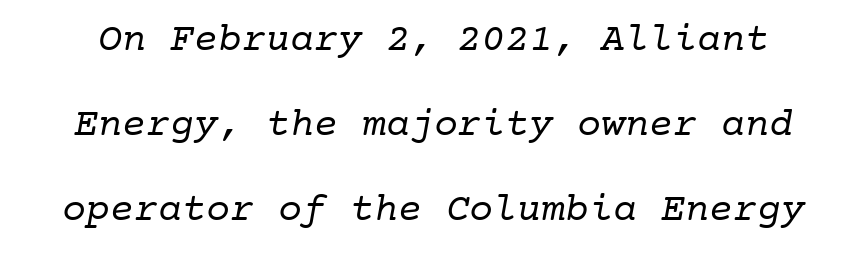
Q: Is the text bold? A: No.
Q: Is the typeface a serif or a sans-serif typeface? A: Serif.
Q: Is the text underlined? A: No.
Q: Is the spacing between letters normal or unusually wide? A: Normal.
Q: Is the spacing between lines tight, normal or loose? A: Loose.
Q: Width (condensed, normal, or wide)? A: Normal.
Q: Stroke contrast? A: Low.
Q: x-height? A: Medium.
Q: Monospaced? A: Yes.
